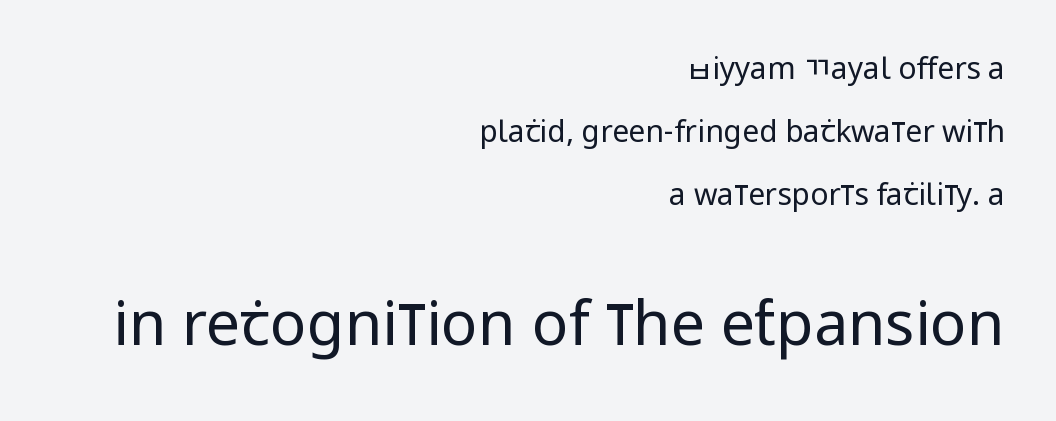
Q: Is the text bold? A: No.
Q: Is the text italic (slanted)? A: No, it is upright.
Q: Is the typeface a serif or a sans-serif typeface? A: Sans-serif.
Q: Is the text underlined? A: No.
Q: How is the paragraph aligned? A: Right-aligned.
Q: Is the spacing between letters normal or unusually wide? A: Normal.
Q: Is the spacing between lines tight, normal or loose? A: Loose.
Q: Which block of text is set in a larger size, the first (top) or the second (bottom)? A: The second (bottom) one.
Q: Width (condensed, normal, or wide)? A: Condensed.
Q: Stroke contrast? A: Low.
Q: x-height? A: Large.
Q: Monospaced? A: No.
